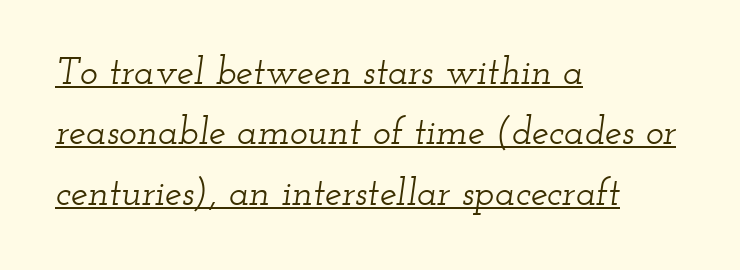
The image shows 38 px wide serif type, italic (leaning right); set left-aligned, normal line spacing (1.59x), normal letter spacing, underlined; low stroke contrast and a small x-height.
